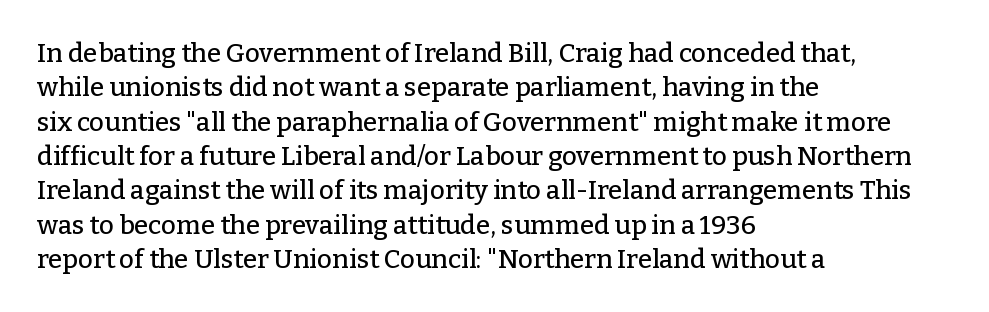
Q: Is the text italic (slanted)? A: No, it is upright.
Q: Is the text underlined? A: No.
Q: How is the paragraph aligned? A: Left-aligned.
Q: Is the spacing between letters normal or unusually wide? A: Normal.
Q: Is the spacing between lines tight, normal or loose? A: Normal.
